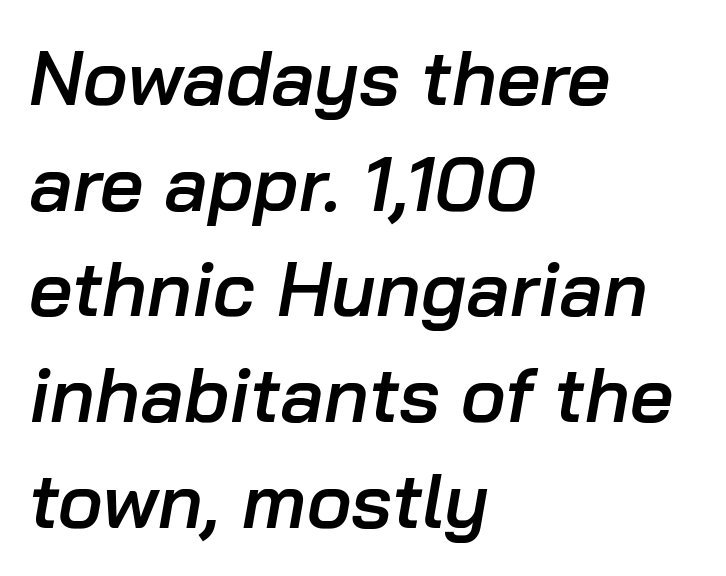
Q: Is the text bold? A: Semi-bold.
Q: Is the text italic (slanted)? A: Yes, it leans right by about 10 degrees.
Q: Is the text underlined? A: No.
Q: How is the paragraph aligned? A: Left-aligned.
Q: Is the spacing between letters normal or unusually wide? A: Normal.
Q: Is the spacing between lines tight, normal or loose? A: Normal.
Q: Width (condensed, normal, or wide)? A: Normal.
Q: Stroke contrast? A: Low.
Q: x-height? A: Medium.
Q: Monospaced? A: No.
